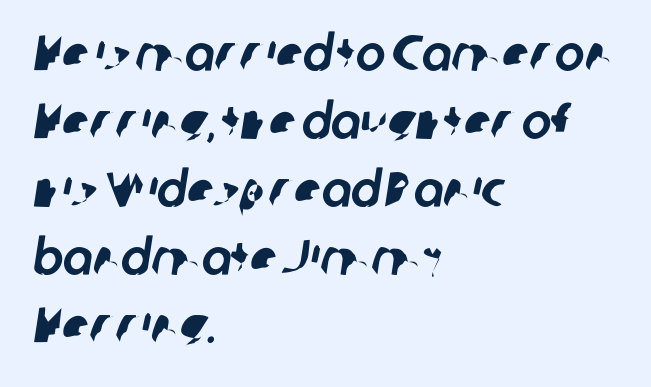
{"serif": "no", "width": "normal", "stroke_contrast": "low", "x_height": "medium", "monospaced": "no", "underline": "no", "align": "left", "line_spacing": "normal", "line_spacing_ratio": 1.36, "letter_spacing": "normal", "letter_spacing_em": 0.0, "glyph_px": 50}
